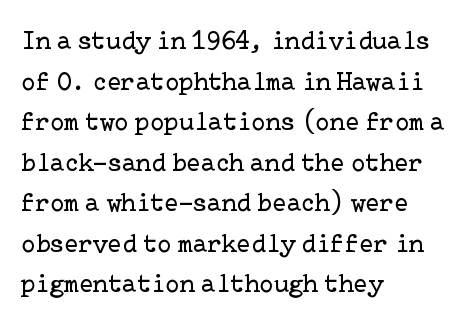
The image shows 26 px text type, upright; set left-aligned, normal line spacing (1.56x), normal letter spacing, not underlined.
